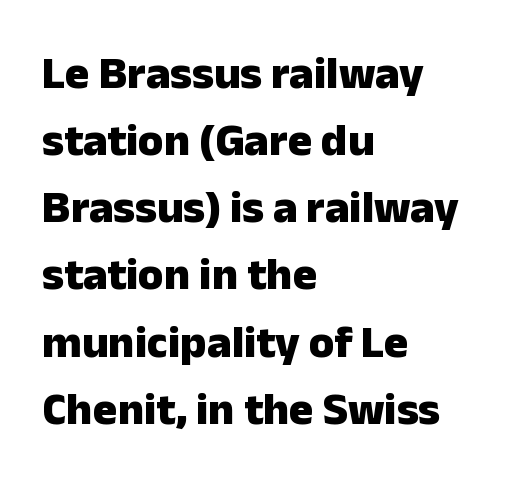
{"serif": "no", "italic": "no", "bold": "yes", "weight": "heavy", "width": "normal", "stroke_contrast": "low", "x_height": "medium", "monospaced": "no", "underline": "no", "align": "left", "line_spacing": "normal", "line_spacing_ratio": 1.46, "letter_spacing": "normal", "letter_spacing_em": 0.0, "glyph_px": 46}
